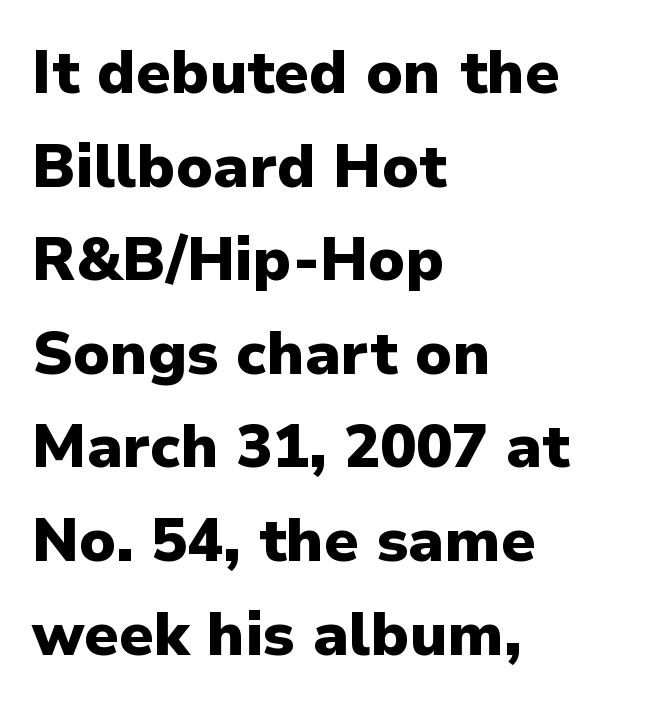
{"serif": "no", "italic": "no", "bold": "yes", "weight": "heavy", "width": "normal", "stroke_contrast": "low", "x_height": "medium", "monospaced": "no", "underline": "no", "align": "left", "line_spacing": "normal", "line_spacing_ratio": 1.56, "letter_spacing": "normal", "letter_spacing_em": 0.0, "glyph_px": 60}
